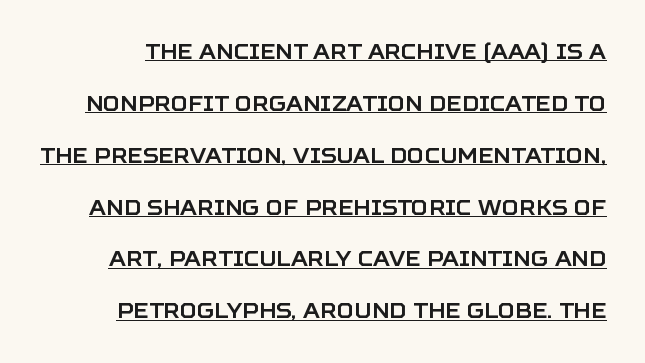
Q: Is the text italic (slanted)? A: No, it is upright.
Q: Is the text underlined? A: Yes.
Q: Is the spacing between letters normal or unusually wide? A: Normal.
Q: Is the spacing between lines tight, normal or loose? A: Loose.
